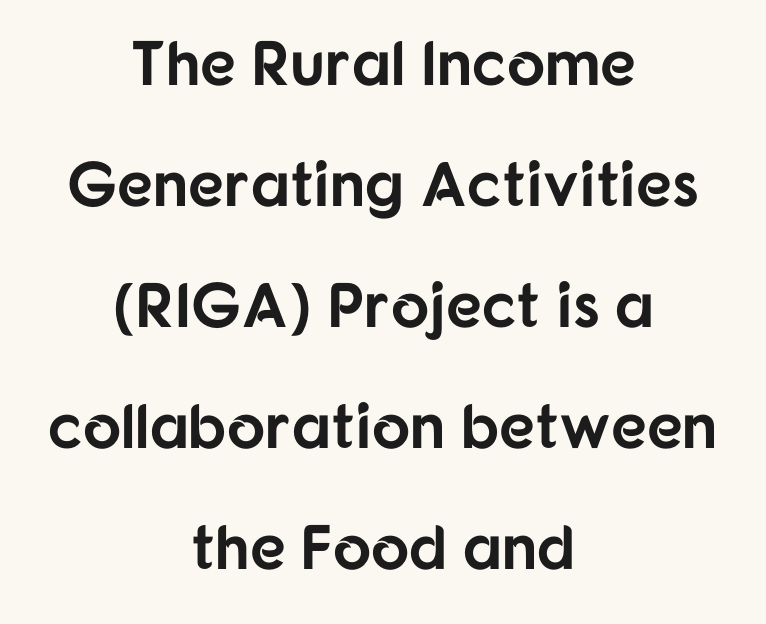
Type without underlining. Leftover space on each line is divided equally before and after the words. Every letter is thick-stroked: bold, no question. Glyph-to-glyph distance matches everyday printed text. Type style note: lacks serifs.
